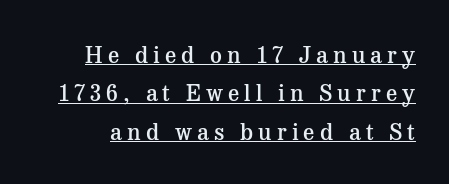
{"italic": "no", "bold": "semi", "underline": "yes", "line_spacing": "normal", "line_spacing_ratio": 1.67, "letter_spacing": "wide", "letter_spacing_em": 0.22, "glyph_px": 23}
